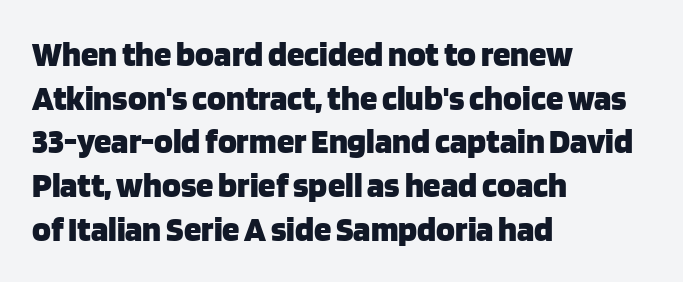
How heavy is the stroke? Heavy — this is a bold. In terms of letterform style, serifs are entirely absent. Is the block centered? No — it sits flush against the left margin. The line-height multiplier appears to be the usual default. Nothing unusual about the tracking: characters are spaced as the font intends.
